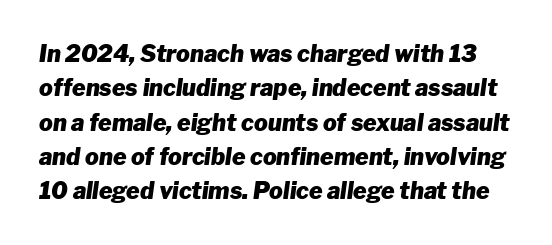
{"italic": "yes", "lean": "right", "slant_degrees": 8, "bold": "yes", "underline": "no", "line_spacing": "normal", "line_spacing_ratio": 1.49, "letter_spacing": "normal", "letter_spacing_em": 0.0, "glyph_px": 23}
